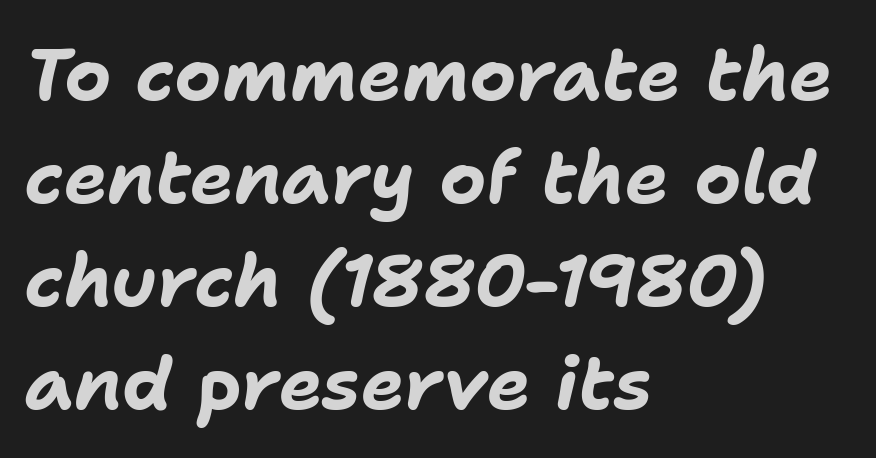
Here the designer chose a conventional face with non-uniform glyph widths. Is the letter spacing exaggerated? No — it looks like the ordinary default. Horizontal bands of white between lines are of average thickness. It's the slanting kind of type. In terms of weight, the rendering is a true, heavy bold.
